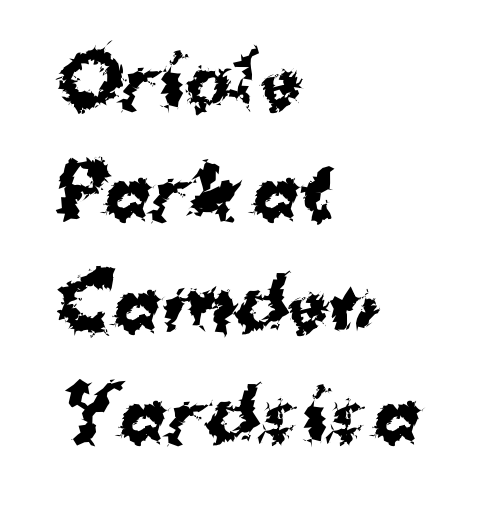
The image shows 70 px bold sans-serif type; set left-aligned, normal line spacing (1.59x), normal letter spacing, not underlined; medium stroke contrast and a medium x-height.
